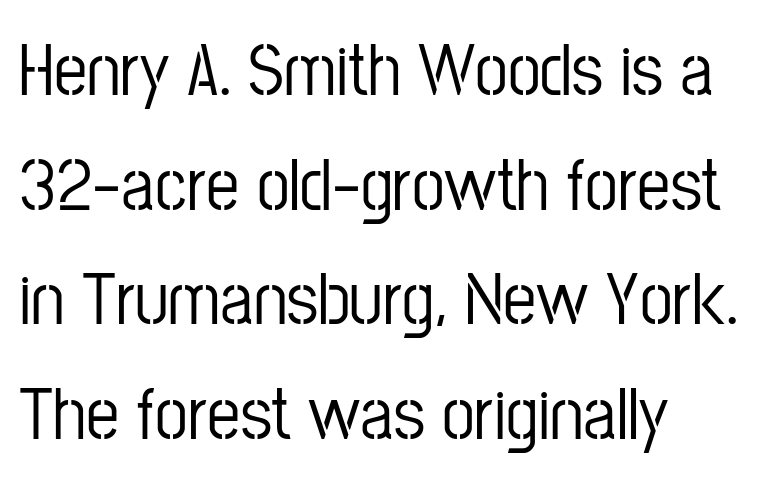
{"serif": "no", "italic": "no", "width": "condensed", "stroke_contrast": "low", "x_height": "medium", "monospaced": "no", "underline": "no", "align": "left", "line_spacing": "normal", "line_spacing_ratio": 1.55, "letter_spacing": "normal", "letter_spacing_em": 0.0, "glyph_px": 74}
